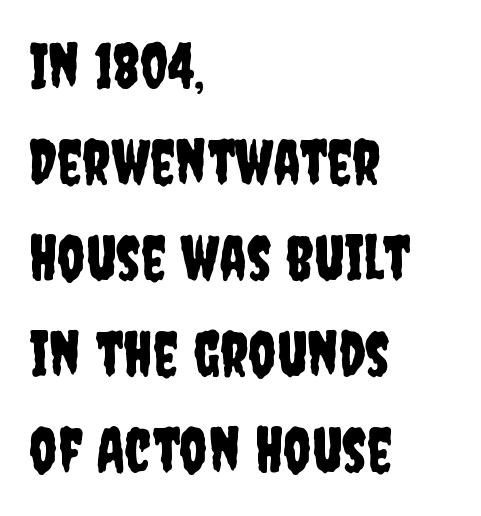
{"serif": "no", "italic": "no", "width": "condensed", "stroke_contrast": "low", "x_height": "large", "monospaced": "no", "underline": "no", "align": "left", "line_spacing": "normal", "line_spacing_ratio": 1.55, "letter_spacing": "normal", "letter_spacing_em": 0.0, "glyph_px": 62}
